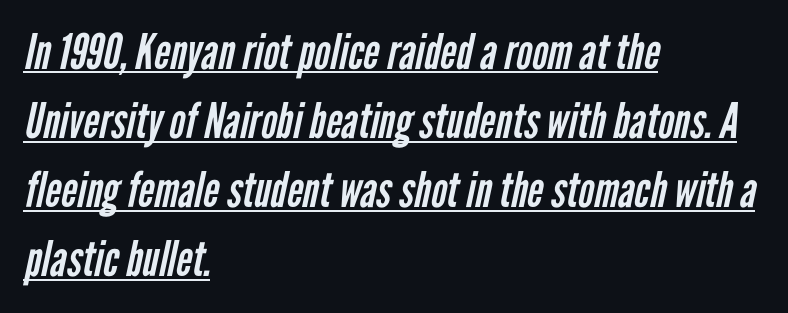
The specimen includes a rule beneath the text block's lines. This reads as an unemphasized weight, regular at the heaviest. How would I describe the line gaps? Plain and ordinary. Each letter keeps its own natural width here, so spacing adapts to shape.
